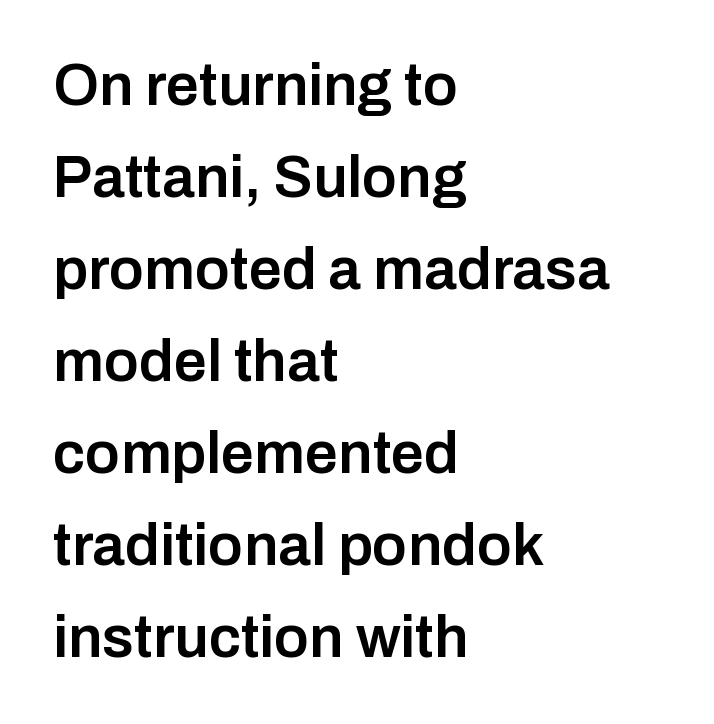
Q: Is the text bold? A: Semi-bold.
Q: Is the text italic (slanted)? A: No, it is upright.
Q: Is the typeface a serif or a sans-serif typeface? A: Sans-serif.
Q: Is the text underlined? A: No.
Q: How is the paragraph aligned? A: Left-aligned.
Q: Is the spacing between letters normal or unusually wide? A: Normal.
Q: Is the spacing between lines tight, normal or loose? A: Normal.
Q: Width (condensed, normal, or wide)? A: Normal.
Q: Stroke contrast? A: Low.
Q: x-height? A: Medium.
Q: Monospaced? A: No.
